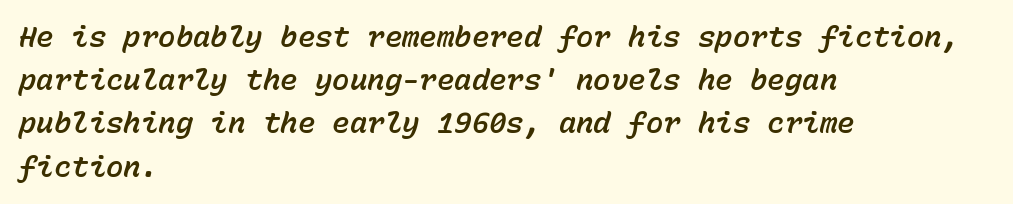
{"italic": "yes", "lean": "right", "slant_degrees": 15, "width": "normal", "stroke_contrast": "low", "x_height": "medium", "monospaced": "yes", "underline": "no", "align": "left", "line_spacing": "normal", "line_spacing_ratio": 1.49, "letter_spacing": "normal", "letter_spacing_em": 0.0, "glyph_px": 29}
